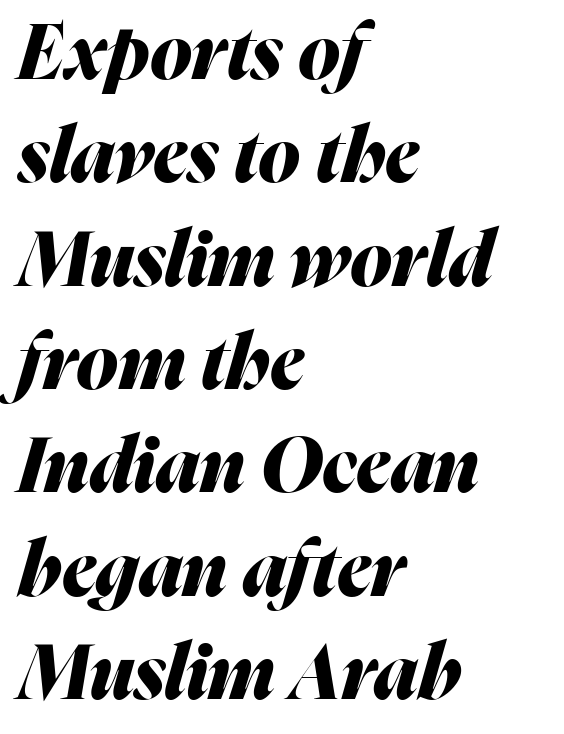
Here the designer chose a conventional face with non-uniform glyph widths. Has an underline been added? It has not. The typesetting leans heavy: a genuine bold. Standard letterfit; no display-style spreading of the glyphs. Looking at the ascenders, they clearly lean.
